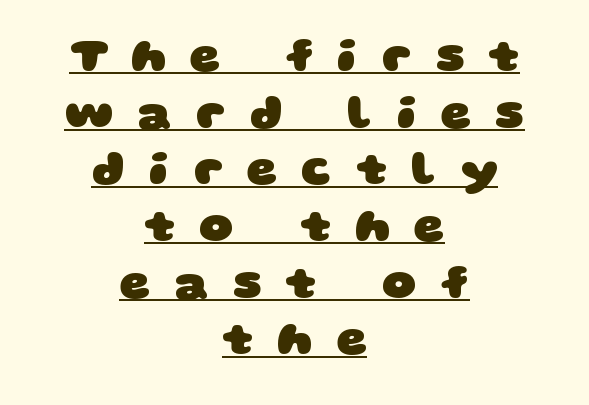
Q: Is the text bold? A: Yes.
Q: Is the typeface a serif or a sans-serif typeface? A: Sans-serif.
Q: Is the text underlined? A: Yes.
Q: How is the paragraph aligned? A: Centered.
Q: Is the spacing between letters normal or unusually wide? A: Unusually wide.
Q: Width (condensed, normal, or wide)? A: Wide.
Q: Stroke contrast? A: Low.
Q: x-height? A: Large.
Q: Monospaced? A: No.
